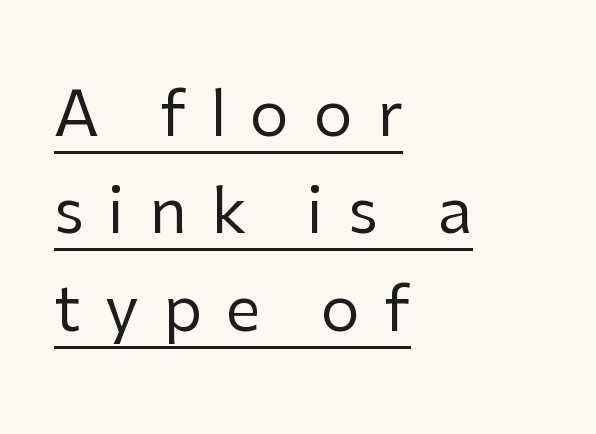
The image shows 62 px regular-weight sans-serif type, upright; set left-aligned, normal line spacing (1.57x), unusually wide letter spacing (+0.39 em), underlined; low stroke contrast and a medium x-height.
